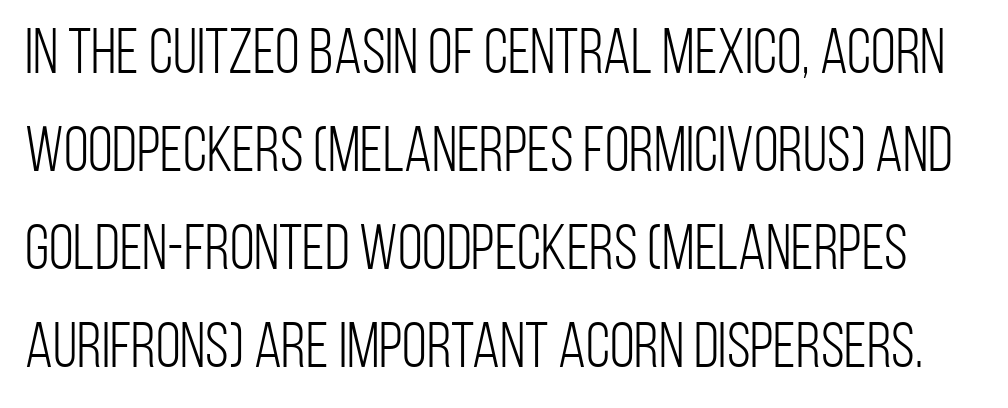
{"serif": "no", "italic": "no", "bold": "no", "weight": "light", "width": "condensed", "stroke_contrast": "low", "x_height": "large", "monospaced": "no", "underline": "no", "line_spacing": "normal", "line_spacing_ratio": 1.53, "letter_spacing": "normal", "letter_spacing_em": 0.0, "glyph_px": 64}
